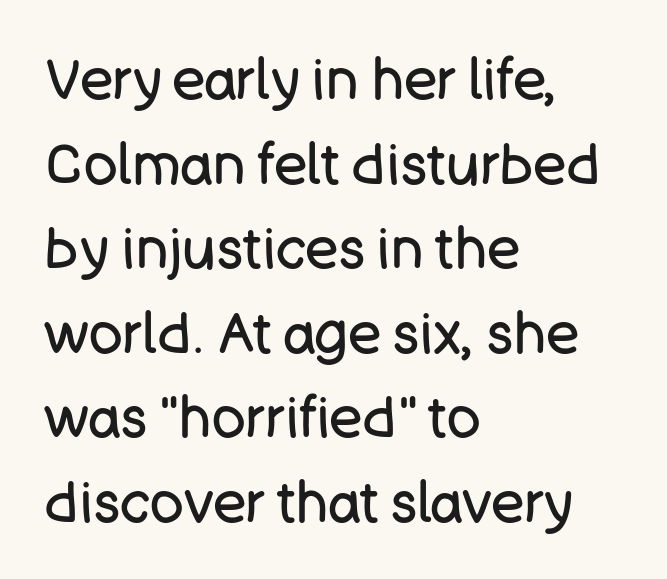
Q: Is the text bold? A: No.
Q: Is the text italic (slanted)? A: No, it is upright.
Q: Is the typeface a serif or a sans-serif typeface? A: Sans-serif.
Q: Is the text underlined? A: No.
Q: How is the paragraph aligned? A: Left-aligned.
Q: Is the spacing between letters normal or unusually wide? A: Normal.
Q: Is the spacing between lines tight, normal or loose? A: Normal.
Q: Width (condensed, normal, or wide)? A: Normal.
Q: Stroke contrast? A: Low.
Q: x-height? A: Large.
Q: Monospaced? A: No.
